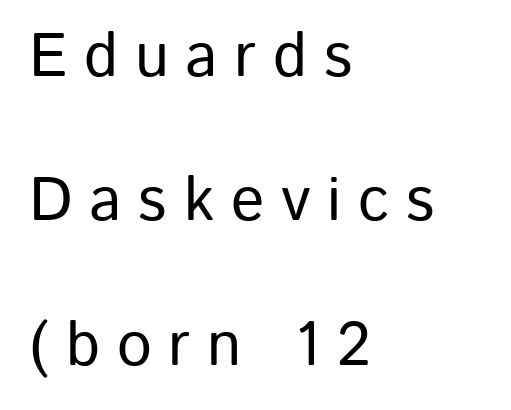
The image shows 62 px sans-serif type, upright; set left-aligned, loose line spacing (2.33x), unusually wide letter spacing (+0.27 em), not underlined; low stroke contrast and a medium x-height.
